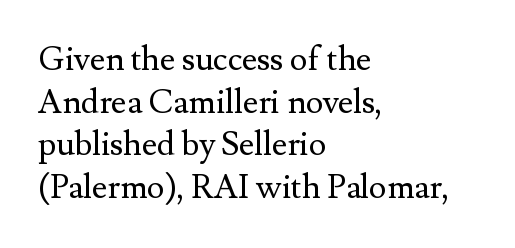
The image shows 33 px regular-weight serif type, upright; set left-aligned, normal line spacing (1.29x), normal letter spacing, not underlined; medium stroke contrast and a small x-height.
